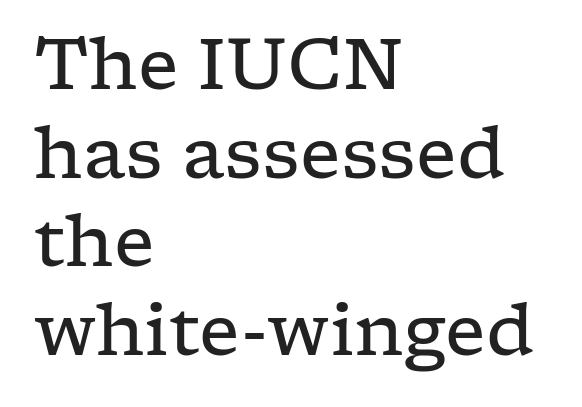
The image shows 71 px regular-weight, wide serif type, upright; set left-aligned, normal line spacing (1.25x), normal letter spacing, not underlined; low stroke contrast and a medium x-height.
